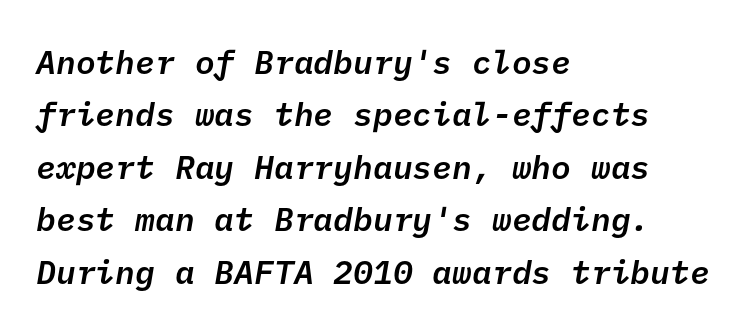
The image shows 33 px semibold sans-serif type; set left-aligned, normal line spacing (1.59x), normal letter spacing, not underlined; low stroke contrast and a medium x-height.
